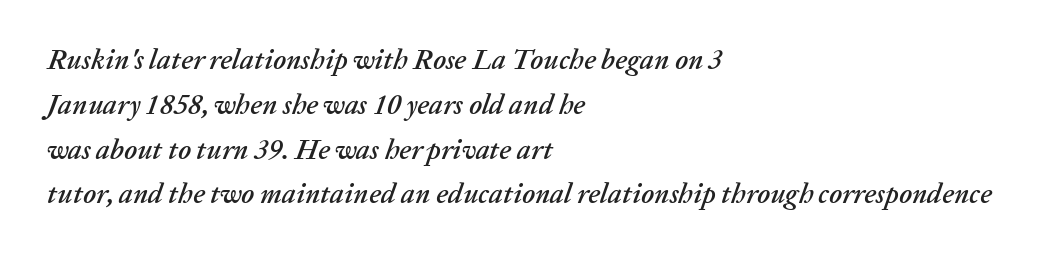
{"italic": "yes", "lean": "right", "slant_degrees": 20, "width": "normal", "stroke_contrast": "low", "x_height": "medium", "monospaced": "no", "underline": "no", "align": "left", "line_spacing": "normal", "line_spacing_ratio": 1.6, "letter_spacing": "normal", "letter_spacing_em": 0.0, "glyph_px": 28}
